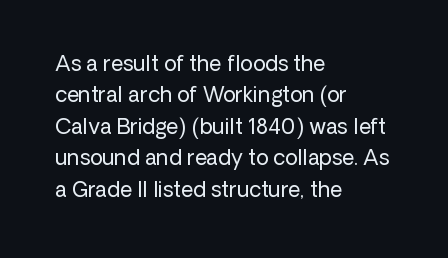
Each row of text sits above clean, open space. Italic? Not at all — the glyphs are vertical. Typeset ragged right — the left edge is the straight one. Each word holds together tightly as a unit, with standard inter-letter gaps. Interline gaps are of average width in this sample.
